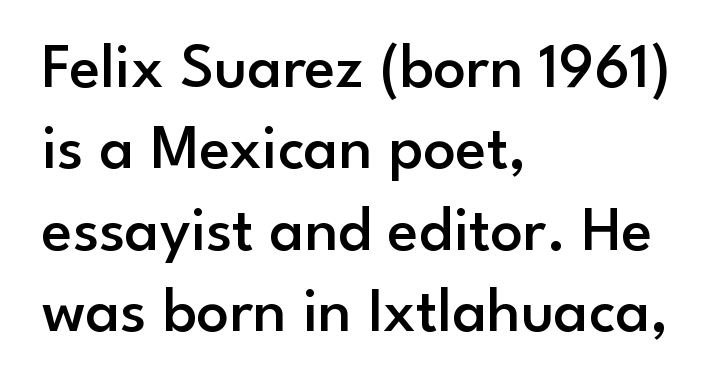
{"serif": "no", "italic": "no", "bold": "semi", "weight": "semibold", "width": "normal", "stroke_contrast": "low", "x_height": "small", "monospaced": "no", "underline": "no", "align": "left", "line_spacing": "normal", "line_spacing_ratio": 1.27, "letter_spacing": "normal", "letter_spacing_em": 0.0, "glyph_px": 64}
